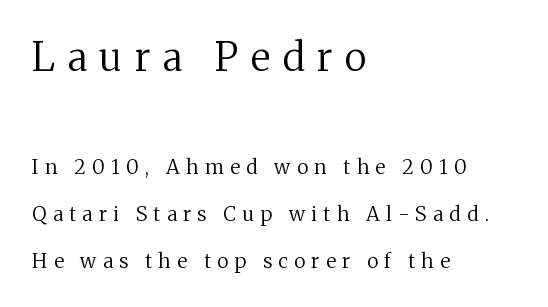
The image shows 39 px regular-weight serif type, upright; set left-aligned, loose line spacing (2.34x), unusually wide letter spacing (+0.32 em), not underlined; the first (top) block is 1.95x larger; medium stroke contrast and a medium x-height.
